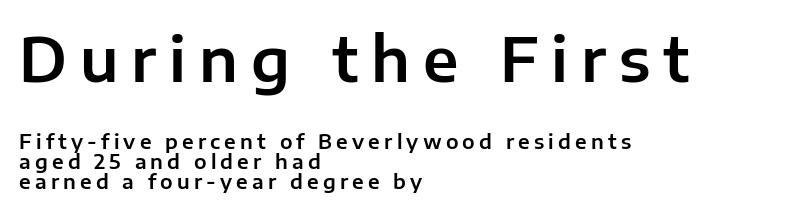
Q: Is the text italic (slanted)? A: No, it is upright.
Q: Is the typeface a serif or a sans-serif typeface? A: Sans-serif.
Q: Is the text underlined? A: No.
Q: How is the paragraph aligned? A: Left-aligned.
Q: Is the spacing between letters normal or unusually wide? A: Unusually wide.
Q: Is the spacing between lines tight, normal or loose? A: Tight.
Q: Which block of text is set in a larger size, the first (top) or the second (bottom)? A: The first (top) one.
Q: Width (condensed, normal, or wide)? A: Normal.
Q: Stroke contrast? A: Low.
Q: x-height? A: Medium.
Q: Monospaced? A: No.
